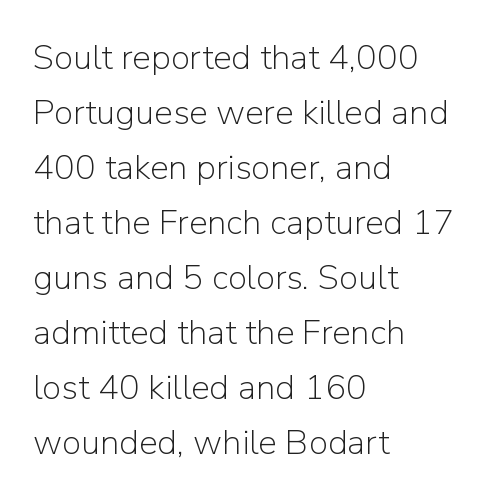
The image shows 35 px light sans-serif type, upright; set left-aligned, normal line spacing (1.57x), normal letter spacing, not underlined; low stroke contrast and a medium x-height.
